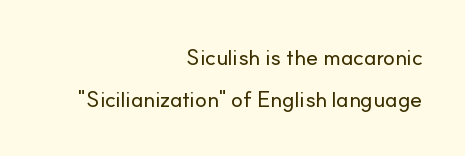
{"italic": "no", "underline": "no", "align": "right", "line_spacing_ratio": 1.89, "letter_spacing": "normal", "letter_spacing_em": 0.0, "glyph_px": 22}
